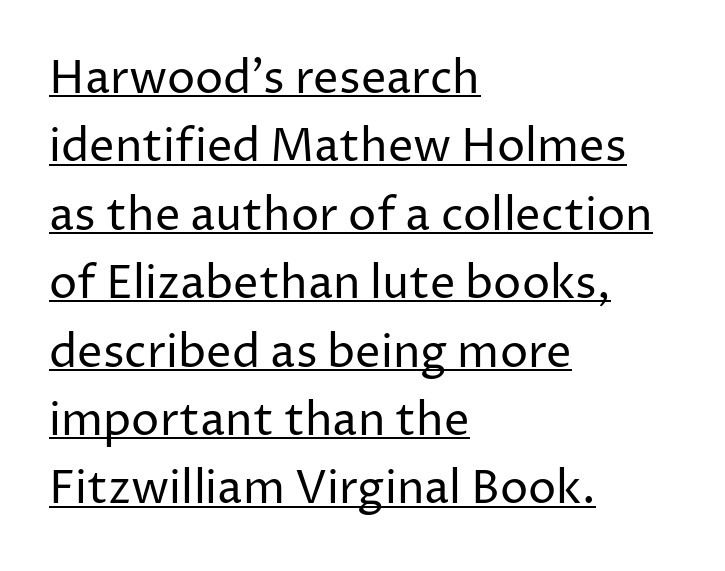
The image shows 45 px regular-weight sans-serif type, upright; set left-aligned, normal line spacing (1.52x), normal letter spacing, underlined; low stroke contrast and a medium x-height.
